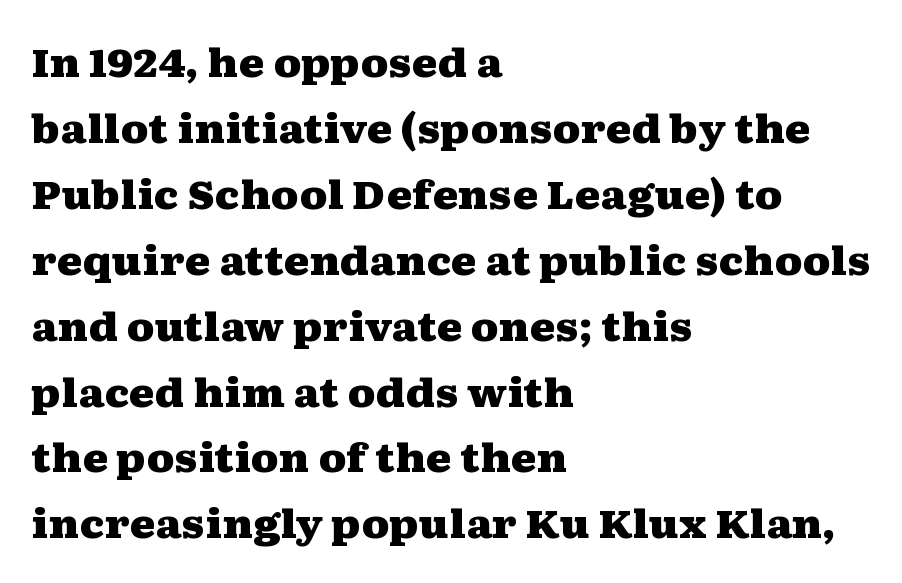
Q: Is the text bold? A: Yes.
Q: Is the text italic (slanted)? A: No, it is upright.
Q: Is the typeface a serif or a sans-serif typeface? A: Serif.
Q: Is the text underlined? A: No.
Q: How is the paragraph aligned? A: Left-aligned.
Q: Is the spacing between letters normal or unusually wide? A: Normal.
Q: Is the spacing between lines tight, normal or loose? A: Normal.
Q: Width (condensed, normal, or wide)? A: Wide.
Q: Stroke contrast? A: Medium.
Q: x-height? A: Medium.
Q: Monospaced? A: No.
